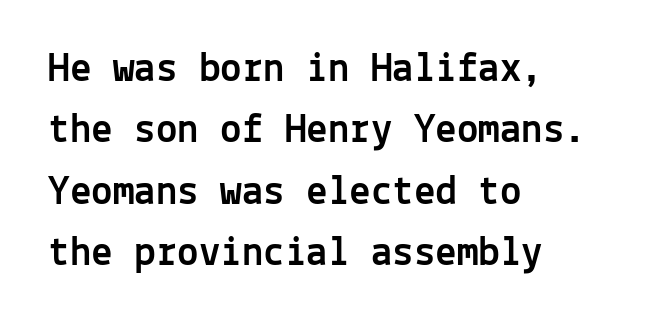
Q: Is the text italic (slanted)? A: No, it is upright.
Q: Is the typeface a serif or a sans-serif typeface? A: Sans-serif.
Q: Is the text underlined? A: No.
Q: How is the paragraph aligned? A: Left-aligned.
Q: Is the spacing between letters normal or unusually wide? A: Normal.
Q: Is the spacing between lines tight, normal or loose? A: Normal.
Q: Width (condensed, normal, or wide)? A: Normal.
Q: x-height? A: Medium.
Q: Monospaced? A: Yes.
